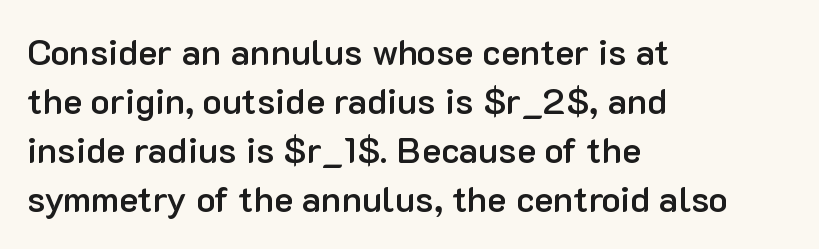
{"serif": "no", "italic": "no", "bold": "semi", "weight": "semibold", "width": "normal", "stroke_contrast": "low", "x_height": "medium", "monospaced": "no", "underline": "no", "align": "left", "line_spacing": "normal", "line_spacing_ratio": 1.36, "letter_spacing": "normal", "letter_spacing_em": 0.0, "glyph_px": 36}
